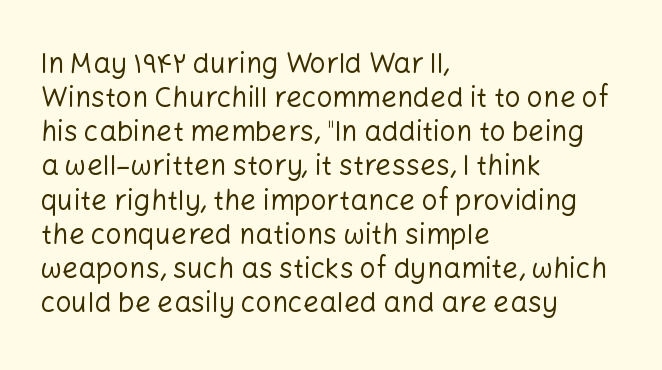
Tracking here is standard; glyphs follow each other at the usual distance. This rendering employs a face without finishing strokes, i.e., a sans-serif. Is the block centered? No — it sits flush against the left margin. Underlining? Definitely not there.
